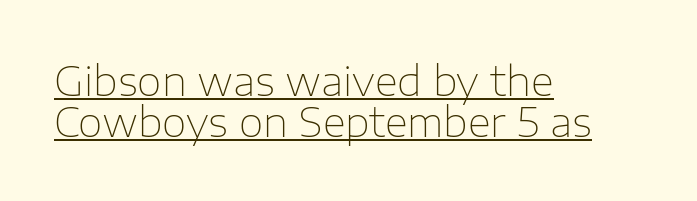
The image shows 40 px thin sans-serif type, upright; set left-aligned, tight line spacing (1.03x), normal letter spacing, underlined; low stroke contrast and a medium x-height.
